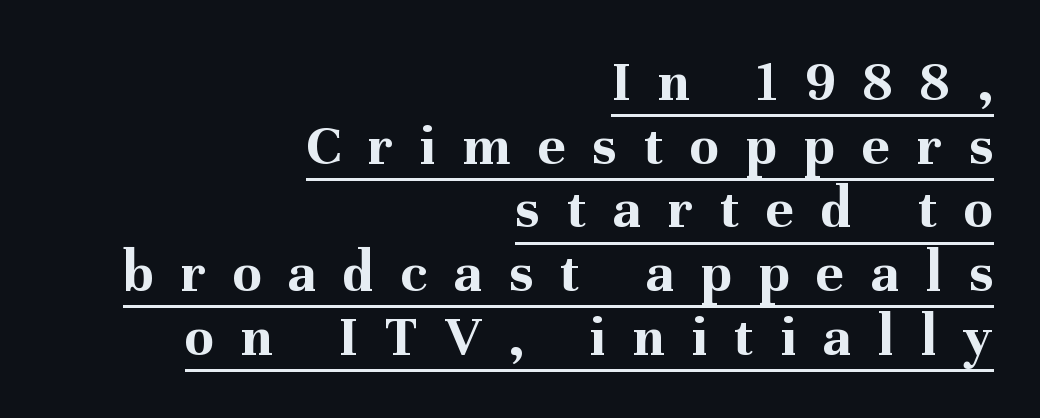
Q: Is the text bold? A: Yes.
Q: Is the text italic (slanted)? A: No, it is upright.
Q: Is the typeface a serif or a sans-serif typeface? A: Serif.
Q: Is the text underlined? A: Yes.
Q: How is the paragraph aligned? A: Right-aligned.
Q: Is the spacing between letters normal or unusually wide? A: Unusually wide.
Q: Is the spacing between lines tight, normal or loose? A: Tight.
Q: Width (condensed, normal, or wide)? A: Normal.
Q: Stroke contrast? A: Medium.
Q: x-height? A: Medium.
Q: Monospaced? A: No.
